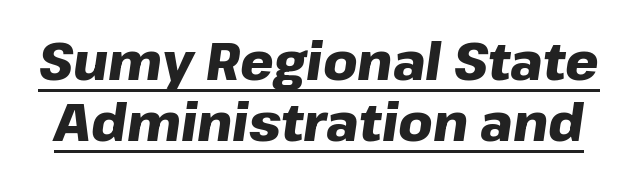
Q: Is the text bold? A: Yes.
Q: Is the text italic (slanted)? A: Yes, it leans right by about 8 degrees.
Q: Is the text underlined? A: Yes.
Q: Is the spacing between letters normal or unusually wide? A: Normal.
Q: Is the spacing between lines tight, normal or loose? A: Tight.
Q: Width (condensed, normal, or wide)? A: Normal.
Q: Stroke contrast? A: Low.
Q: x-height? A: Medium.
Q: Monospaced? A: No.
